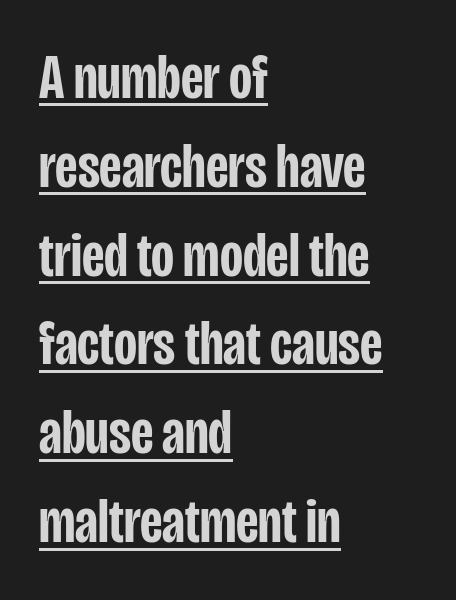
{"serif": "no", "italic": "no", "bold": "semi", "weight": "semibold", "width": "condensed", "stroke_contrast": "low", "x_height": "large", "monospaced": "no", "underline": "yes", "align": "left", "line_spacing": "normal", "line_spacing_ratio": 1.41, "letter_spacing": "normal", "letter_spacing_em": 0.0, "glyph_px": 63}
